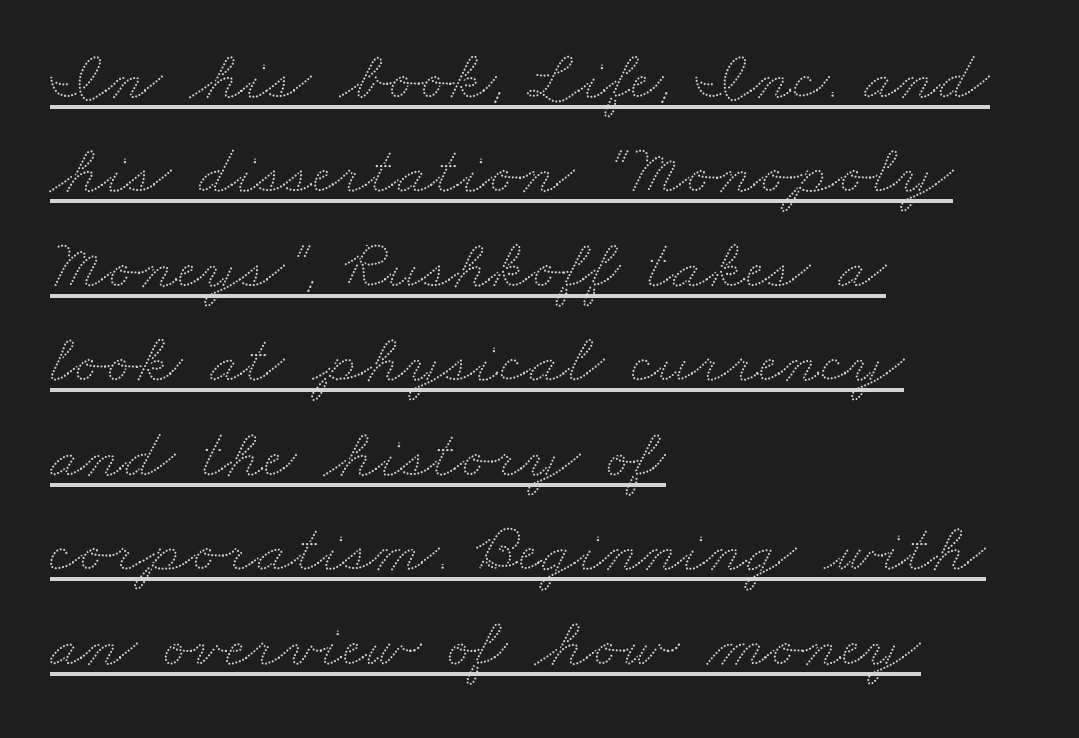
{"width": "wide", "stroke_contrast": "low", "x_height": "small", "monospaced": "no", "underline": "yes", "align": "left", "line_spacing": "normal", "line_spacing_ratio": 1.35, "letter_spacing": "normal", "letter_spacing_em": 0.0, "glyph_px": 70}
